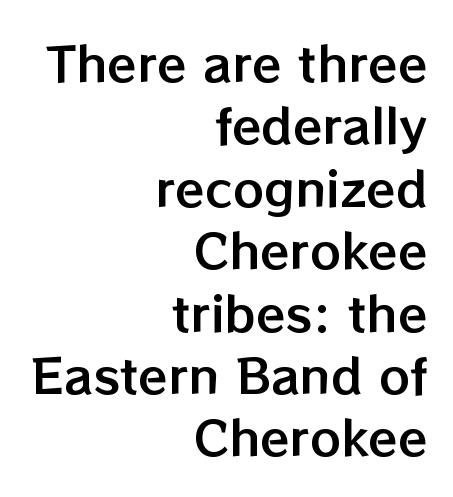
Q: Is the text italic (slanted)? A: No, it is upright.
Q: Is the text underlined? A: No.
Q: How is the paragraph aligned? A: Right-aligned.
Q: Is the spacing between letters normal or unusually wide? A: Normal.
Q: Is the spacing between lines tight, normal or loose? A: Normal.
Q: Width (condensed, normal, or wide)? A: Normal.
Q: Stroke contrast? A: Low.
Q: x-height? A: Medium.
Q: Monospaced? A: No.
